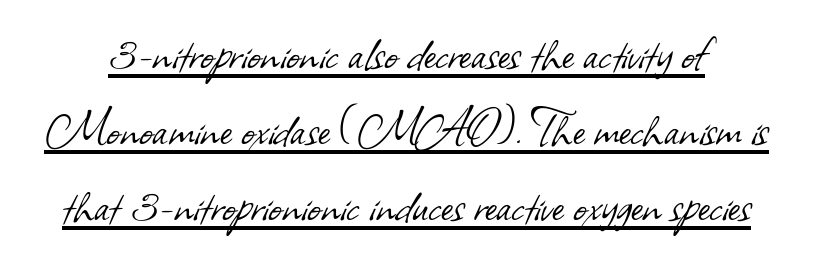
Q: Is the text bold? A: No.
Q: Is the typeface a serif or a sans-serif typeface? A: Sans-serif.
Q: Is the text underlined? A: Yes.
Q: Is the spacing between letters normal or unusually wide? A: Normal.
Q: Is the spacing between lines tight, normal or loose? A: Normal.
Q: Width (condensed, normal, or wide)? A: Normal.
Q: Stroke contrast? A: Low.
Q: x-height? A: Small.
Q: Monospaced? A: No.
